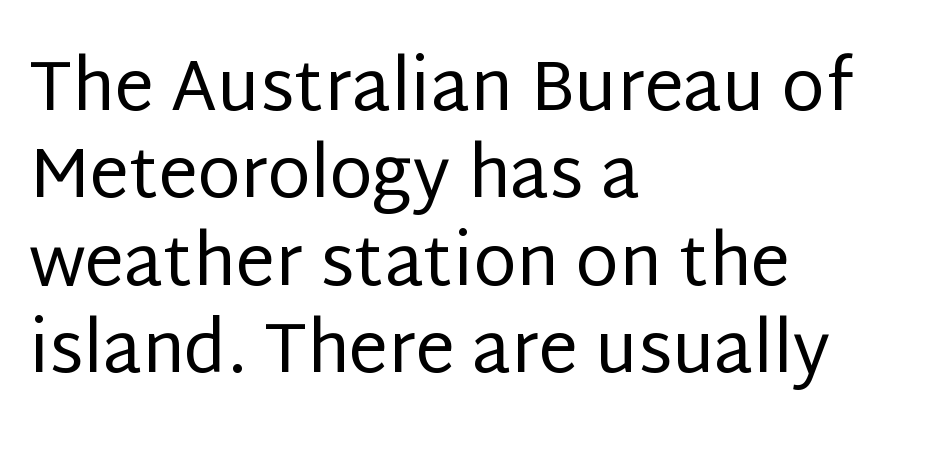
Q: Is the text bold? A: No.
Q: Is the text italic (slanted)? A: No, it is upright.
Q: Is the typeface a serif or a sans-serif typeface? A: Sans-serif.
Q: Is the text underlined? A: No.
Q: How is the paragraph aligned? A: Left-aligned.
Q: Is the spacing between letters normal or unusually wide? A: Normal.
Q: Is the spacing between lines tight, normal or loose? A: Normal.
Q: Width (condensed, normal, or wide)? A: Normal.
Q: Stroke contrast? A: Low.
Q: x-height? A: Large.
Q: Monospaced? A: No.
